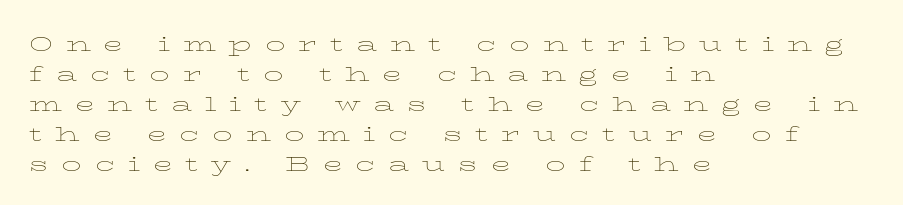
Q: Is the text bold? A: No.
Q: Is the text italic (slanted)? A: No, it is upright.
Q: Is the text underlined? A: No.
Q: How is the paragraph aligned? A: Left-aligned.
Q: Is the spacing between letters normal or unusually wide? A: Unusually wide.
Q: Is the spacing between lines tight, normal or loose? A: Tight.
